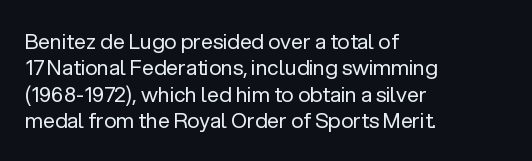
Q: Is the text bold? A: No.
Q: Is the text italic (slanted)? A: No, it is upright.
Q: Is the text underlined? A: No.
Q: How is the paragraph aligned? A: Left-aligned.
Q: Is the spacing between letters normal or unusually wide? A: Normal.
Q: Is the spacing between lines tight, normal or loose? A: Normal.
